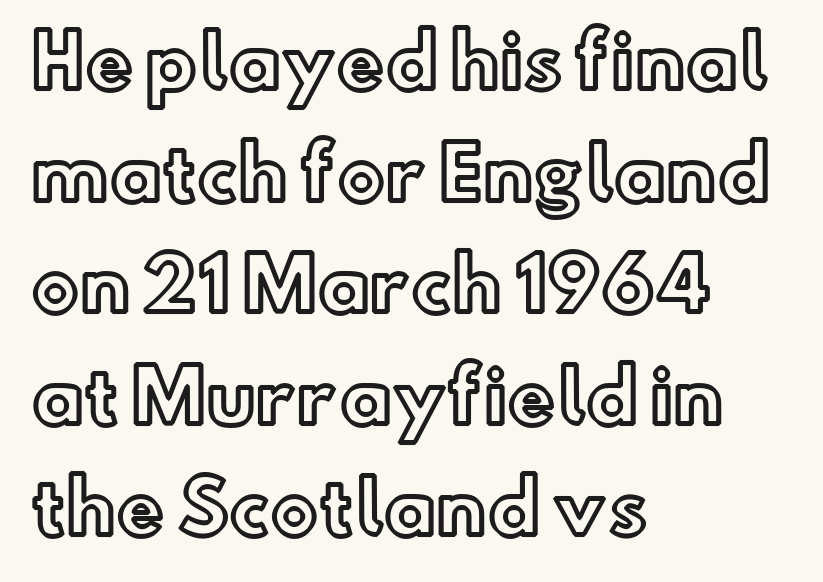
The image shows 72 px text type, upright; set left-aligned, normal line spacing (1.55x), normal letter spacing, not underlined; a small x-height.
